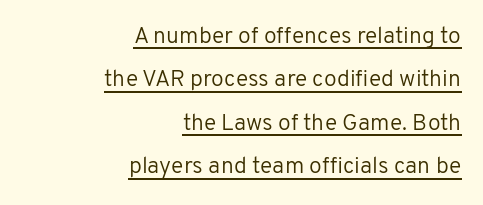
{"italic": "no", "bold": "no", "underline": "yes", "align": "right", "line_spacing_ratio": 1.89, "letter_spacing": "normal", "letter_spacing_em": 0.0, "glyph_px": 23}
